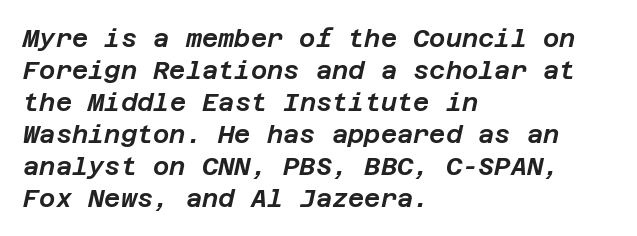
There is no visible air inserted between adjacent glyphs. All the whitespace from short lines collects on the right. Rows of type keep a routine distance in the vertical direction. Check under the words: just untouched page. This sample uses an oblique cut, with every glyph tilted off the vertical.
